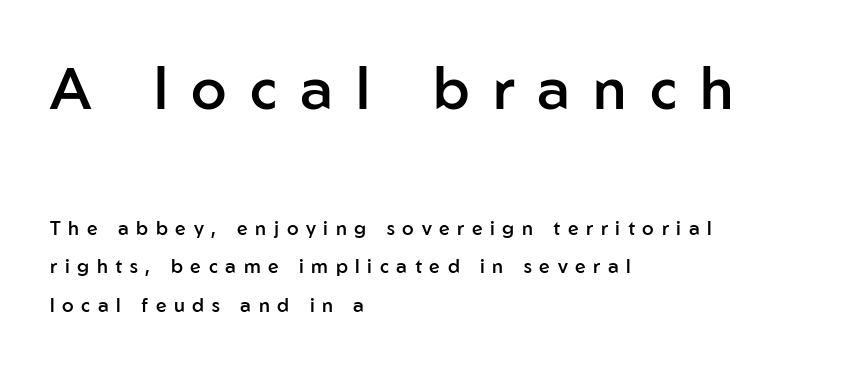
Is the block centered? No — it sits flush against the left margin. The emphasis by scale lands on block number one, above. Think of a printed novel: that variable character pitch is what you see here. You could only call the tracking loose — the letters float apart.
